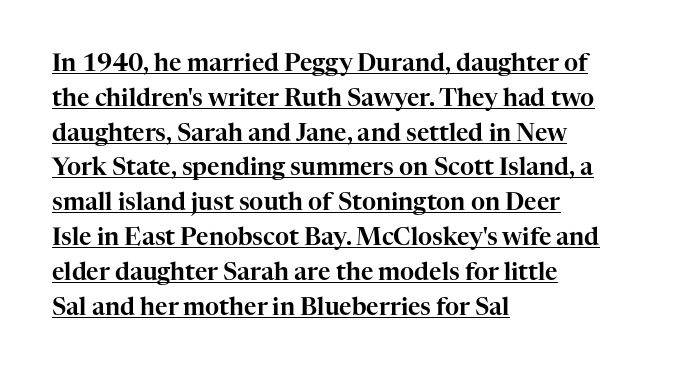
Students, observe the line beneath the letters — that is underlining. The gaps between neighbouring characters are ordinary and unremarkable. Reading down the column, the eye jumps a familiar distance to each next line. Italic: no, the glyphs are upright roman.
